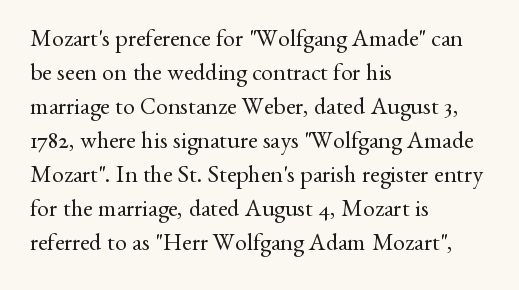
Just letters on the line, the space beneath them empty. The lines sit at an ordinary, default distance from one another. Reading down the block, your eye returns to a fixed left position each line. Think standard paragraph weight, or any step lighter than that.
